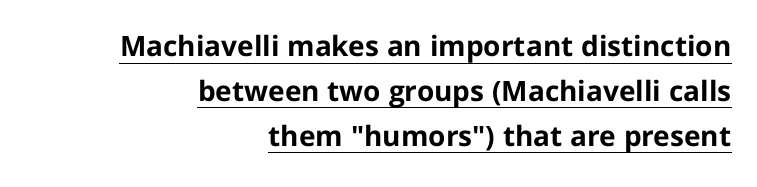
The image shows 28 px bold sans-serif type, upright; set right-aligned, normal line spacing (1.6x), normal letter spacing, underlined; low stroke contrast and a medium x-height.
